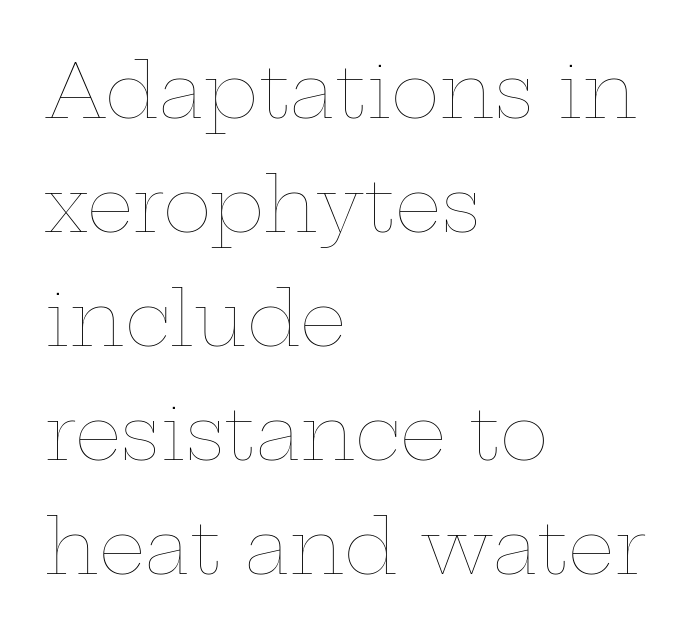
The cut favours lightness, reaching ordinary text weight at its darkest. Note the varied advance widths — an 'i' is clearly narrower than an 'm'. In terms of posture, this sample is upright. The designer left line spacing at the default.
